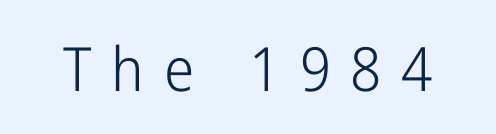
Q: Is the text bold? A: No.
Q: Is the text italic (slanted)? A: No, it is upright.
Q: Is the typeface a serif or a sans-serif typeface? A: Sans-serif.
Q: Is the text underlined? A: No.
Q: Is the spacing between letters normal or unusually wide? A: Unusually wide.
Q: Width (condensed, normal, or wide)? A: Condensed.
Q: Stroke contrast? A: Low.
Q: x-height? A: Medium.
Q: Monospaced? A: No.
